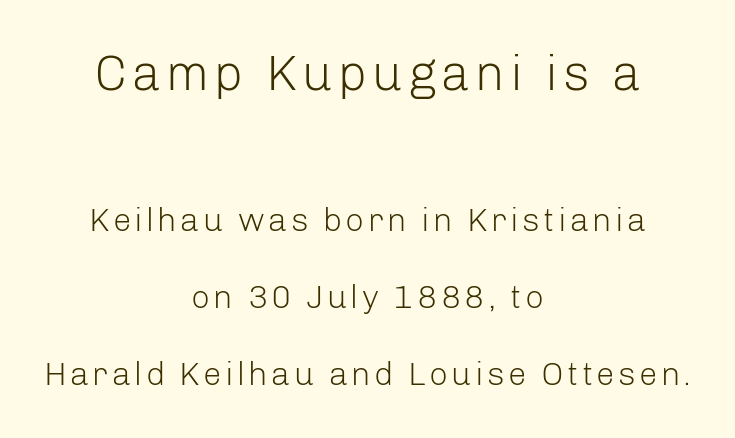
The image shows 50 px light sans-serif type, upright; set centered, loose line spacing (2.33x), not underlined; the first (top) block is 1.52x larger; low stroke contrast and a medium x-height.
